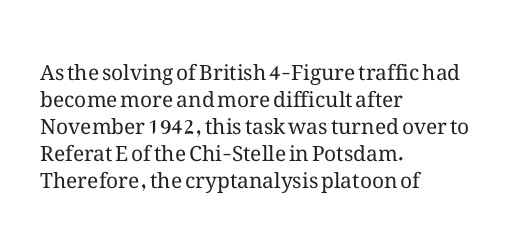
Q: Is the text bold? A: No.
Q: Is the text italic (slanted)? A: No, it is upright.
Q: Is the text underlined? A: No.
Q: How is the paragraph aligned? A: Left-aligned.
Q: Is the spacing between letters normal or unusually wide? A: Normal.
Q: Is the spacing between lines tight, normal or loose? A: Normal.
